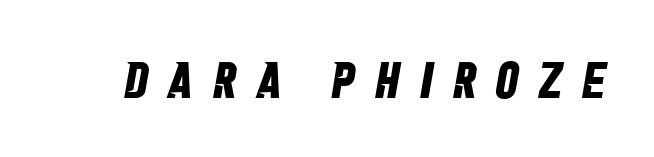
Spacing between characters has been opened up far beyond the box default. Is this a sans? Yes — the strokes have no serifs. Its strokes are broad and dark, the hallmark of bold type. The letters advance in unequal steps, a hallmark of proportional type. Words float on clear page, feet unadorned.
